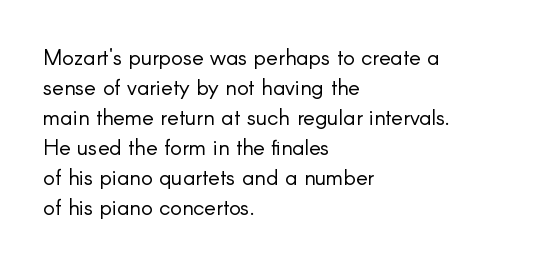
Q: Is the text bold? A: No.
Q: Is the text italic (slanted)? A: No, it is upright.
Q: Is the text underlined? A: No.
Q: How is the paragraph aligned? A: Left-aligned.
Q: Is the spacing between letters normal or unusually wide? A: Normal.
Q: Is the spacing between lines tight, normal or loose? A: Normal.
